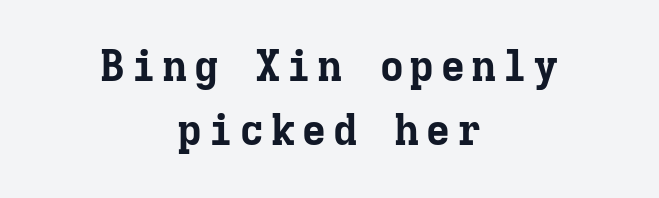
{"serif": "yes", "italic": "no", "bold": "yes", "weight": "bold", "width": "normal", "stroke_contrast": "low", "x_height": "medium", "monospaced": "yes", "underline": "no", "align": "center", "line_spacing": "normal", "line_spacing_ratio": 1.49, "glyph_px": 43}
